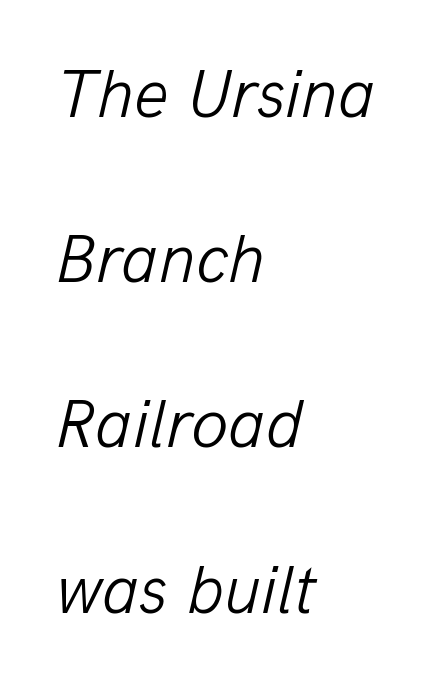
This is oblique type, the kind used for emphasis or titles. Whoever set this chose breathing room over compactness in the vertical rhythm. A quiet, ordinary-to-light weight characterises the typeface. These lines are set flush left with a ragged right edge. The baseline area is clear. Each letter keeps its own natural width here, so spacing adapts to shape.
